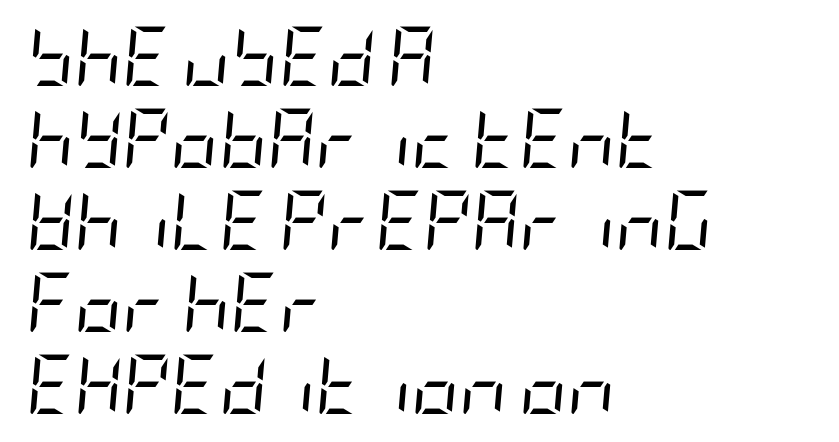
The words here are not underlined. Layout note: lines flush left. Standard letterfit; no display-style spreading of the glyphs. Would a proofreader flag this as italicized? Yes. Summary of vertical rhythm: regular, with standard interline spacing.
